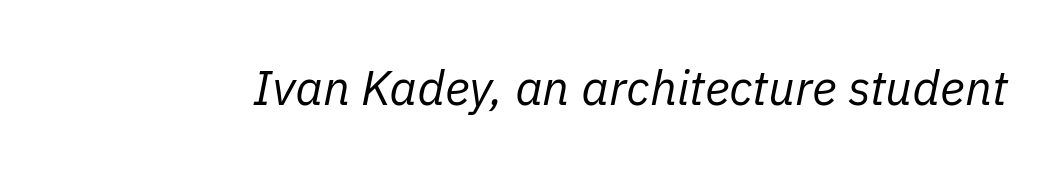
The image shows 48 px regular-weight type, italic (leaning right); set normal letter spacing, not underlined; low stroke contrast and a medium x-height.
